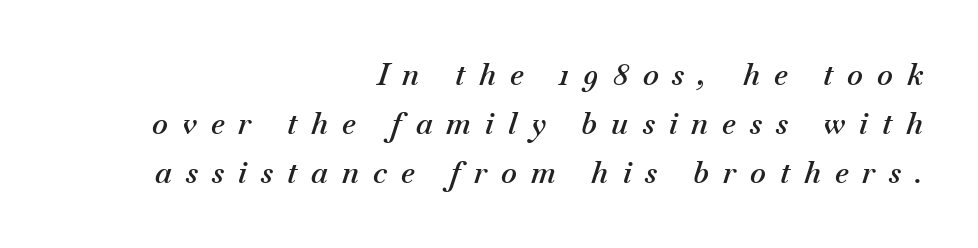
The image shows 30 px semibold type, italic (leaning right); set right-aligned, normal line spacing (1.64x), unusually wide letter spacing (+0.47 em), not underlined; medium stroke contrast and a small x-height.
